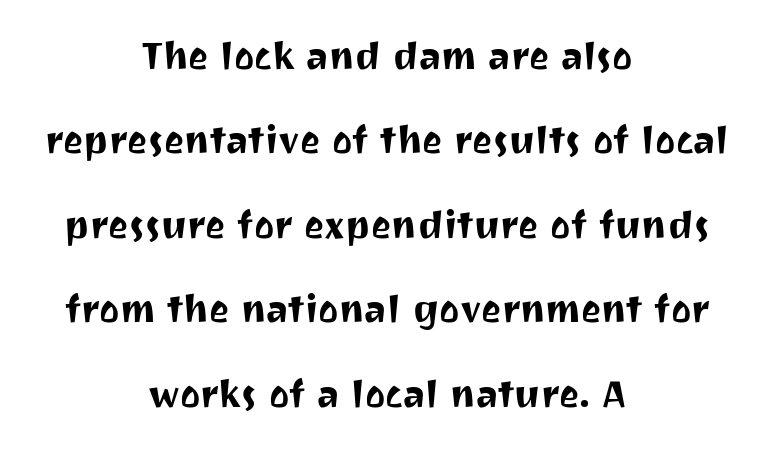
{"serif": "no", "italic": "no", "width": "normal", "stroke_contrast": "medium", "x_height": "medium", "monospaced": "no", "underline": "no", "align": "center", "line_spacing_ratio": 1.76, "letter_spacing": "normal", "letter_spacing_em": 0.0, "glyph_px": 48}
